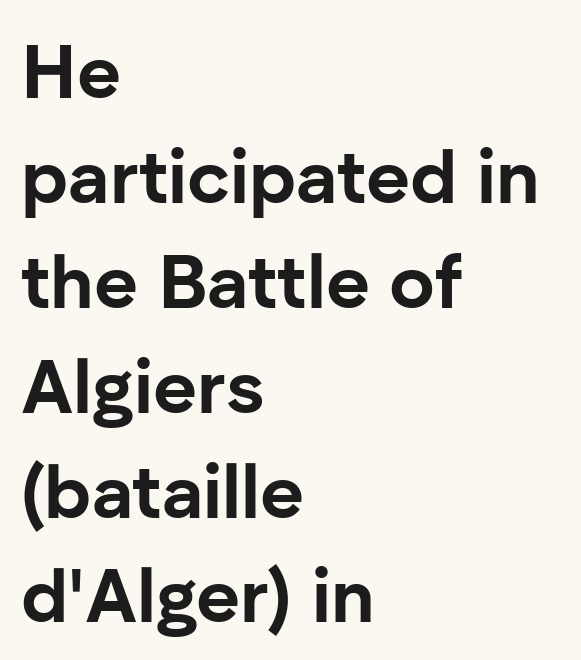
Q: Is the text bold? A: Yes.
Q: Is the text italic (slanted)? A: No, it is upright.
Q: Is the typeface a serif or a sans-serif typeface? A: Sans-serif.
Q: Is the text underlined? A: No.
Q: How is the paragraph aligned? A: Left-aligned.
Q: Is the spacing between letters normal or unusually wide? A: Normal.
Q: Is the spacing between lines tight, normal or loose? A: Normal.
Q: Width (condensed, normal, or wide)? A: Normal.
Q: Stroke contrast? A: Low.
Q: x-height? A: Medium.
Q: Monospaced? A: No.
